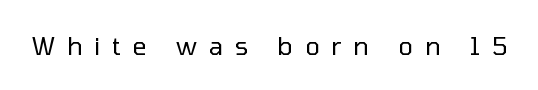
The gaps between neighbouring characters are conspicuously large. These lines were composed using upright roman letters. Weight: not bold — regular or lighter. The passage shown is not underscored anywhere.
